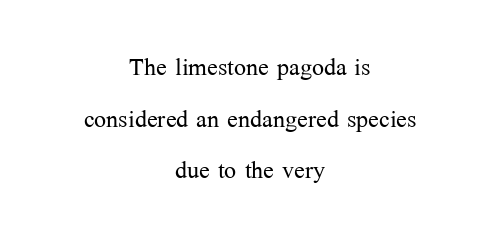
Each stroke keeps to a modest, everyday thickness or less. Nothing unusual about the tracking: characters are spaced as the font intends. Quick note: underline off. Evenly set lines give the paragraph a standard silhouette.
